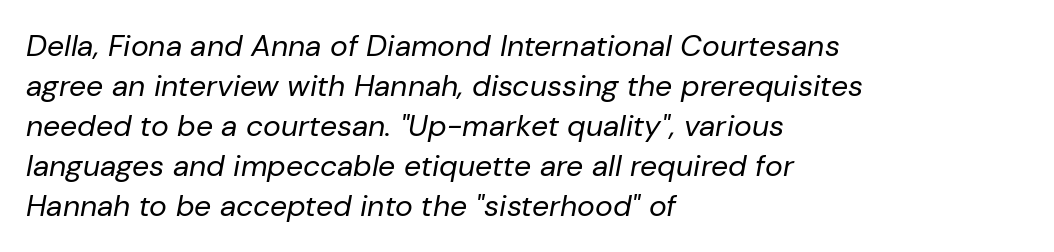
Q: Is the text bold? A: No.
Q: Is the text italic (slanted)? A: Yes, it leans right by about 10 degrees.
Q: Is the text underlined? A: No.
Q: How is the paragraph aligned? A: Left-aligned.
Q: Is the spacing between letters normal or unusually wide? A: Normal.
Q: Is the spacing between lines tight, normal or loose? A: Normal.
Q: Width (condensed, normal, or wide)? A: Normal.
Q: Stroke contrast? A: Low.
Q: x-height? A: Medium.
Q: Monospaced? A: No.
